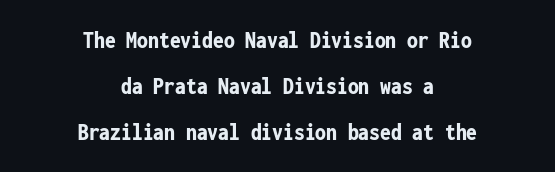
{"italic": "no", "bold": "yes", "underline": "no", "align": "center", "line_spacing": "loose", "line_spacing_ratio": 1.91, "letter_spacing": "normal", "letter_spacing_em": 0.0, "glyph_px": 24}
